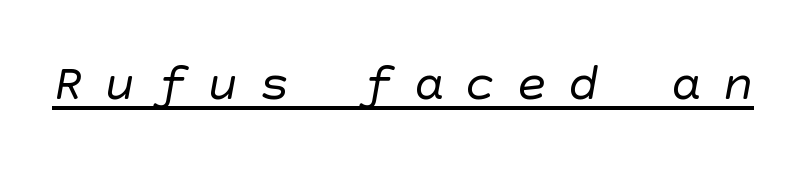
Q: Is the text bold? A: No.
Q: Is the typeface a serif or a sans-serif typeface? A: Sans-serif.
Q: Is the text underlined? A: Yes.
Q: Is the spacing between letters normal or unusually wide? A: Unusually wide.
Q: Width (condensed, normal, or wide)? A: Normal.
Q: Stroke contrast? A: Low.
Q: x-height? A: Large.
